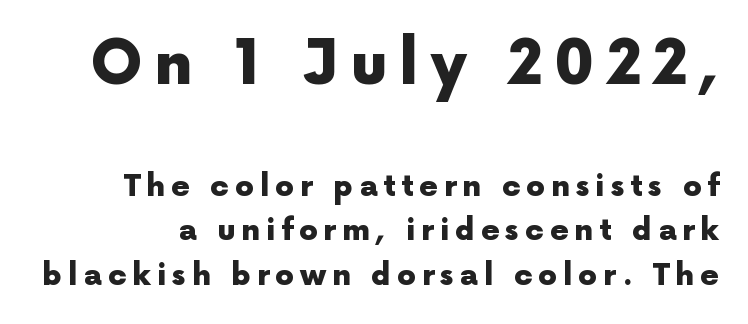
Set as a true bold cut, around the 700 mark. You could not count columns in this text — the font is proportionally spaced. Scale decreases going downward across the two blocks. Horizontal bands of white between lines are of average thickness. Descenders hang freely into open space. The designer went with a sans here, leaving each stem footless.
